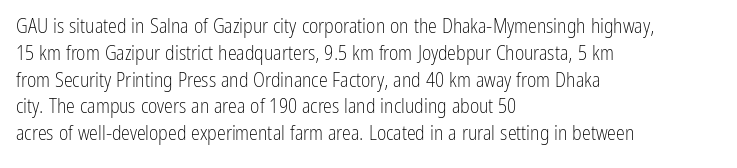
{"italic": "no", "bold": "no", "underline": "no", "align": "left", "line_spacing": "normal", "line_spacing_ratio": 1.34, "letter_spacing": "normal", "letter_spacing_em": 0.0, "glyph_px": 20}
